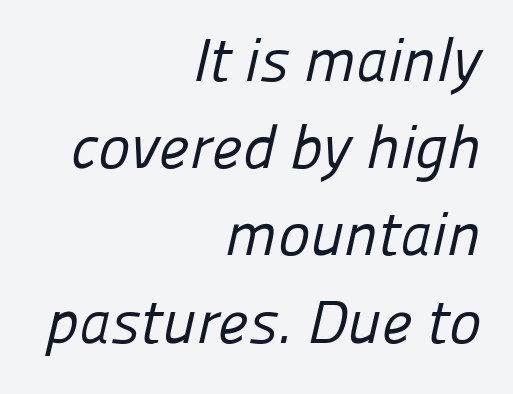
The image shows 61 px regular-weight sans-serif type; set right-aligned, normal line spacing (1.43x), normal letter spacing, not underlined; low stroke contrast and a medium x-height.
